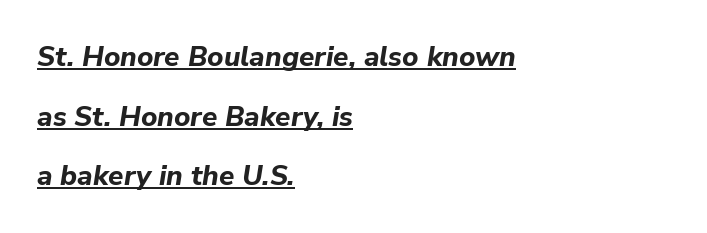
The image shows 28 px bold type, italic (leaning right); set left-aligned, loose line spacing (2.13x), normal letter spacing, underlined; low stroke contrast and a medium x-height.
